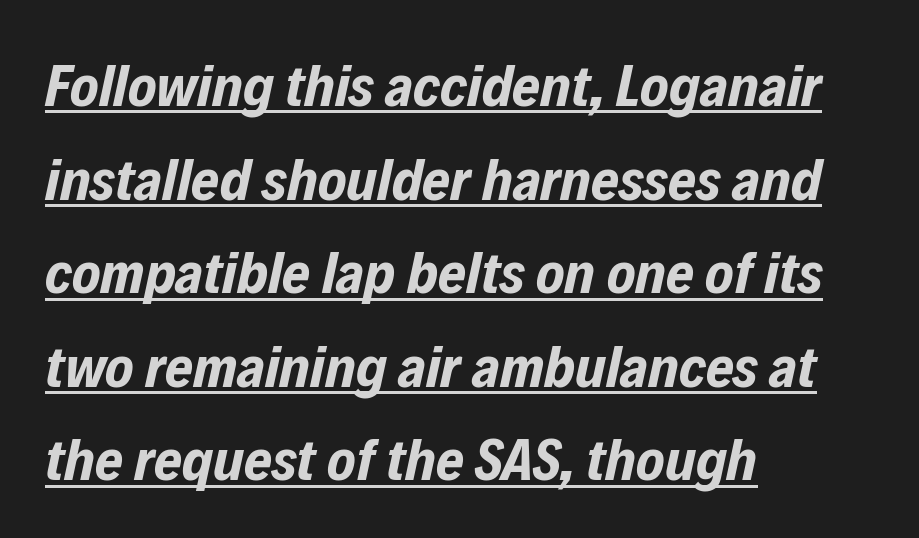
Notice how descenders clear the ascenders below comfortably — that's standard leading. The letters advance in unequal steps, a hallmark of proportional type. Honestly, the underline is the first thing you notice here. The paragraph has a hard left edge and a soft right edge. Students, this is bold: see how much ink each stroke carries.
